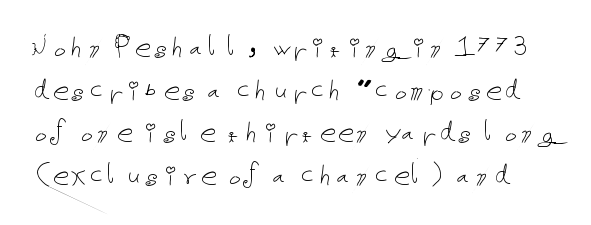
Lines of text with bare space underneath. Vertical spacing — default. The face used here is rendered with its standard letterfit. The typesetting does not lean heavy: it is not bold. In terms of posture, this sample is upright.
